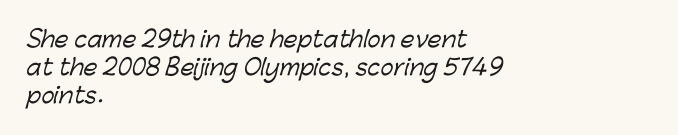
{"underline": "no", "align": "left", "line_spacing": "normal", "line_spacing_ratio": 1.28, "letter_spacing": "normal", "letter_spacing_em": 0.0, "glyph_px": 22}
